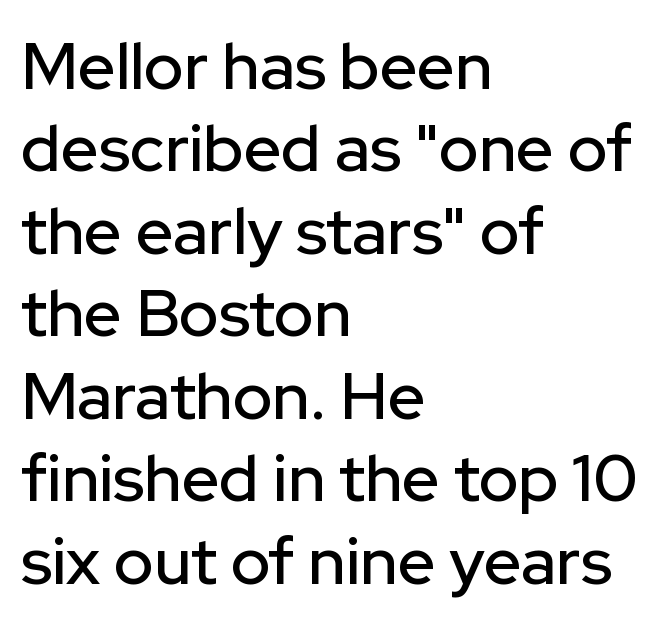
{"serif": "no", "italic": "no", "width": "normal", "stroke_contrast": "low", "x_height": "medium", "monospaced": "no", "underline": "no", "align": "left", "line_spacing": "normal", "line_spacing_ratio": 1.25, "letter_spacing": "normal", "letter_spacing_em": 0.0, "glyph_px": 66}
